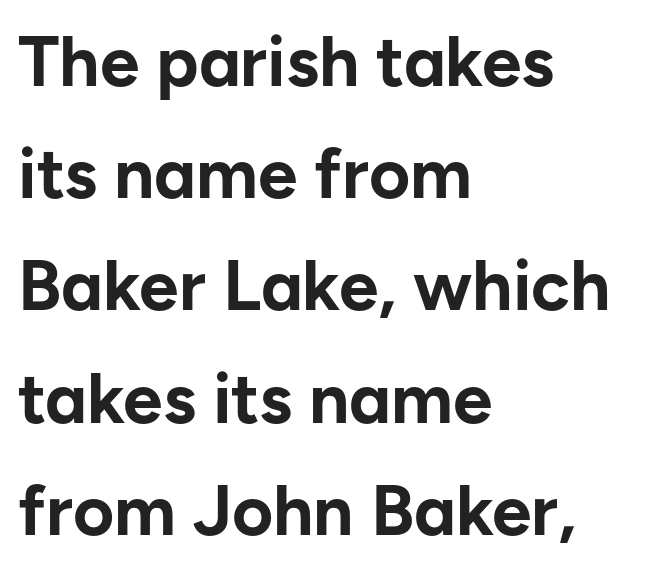
The image shows 71 px bold sans-serif type, upright; set left-aligned, normal line spacing (1.58x), normal letter spacing, not underlined; low stroke contrast and a medium x-height.
